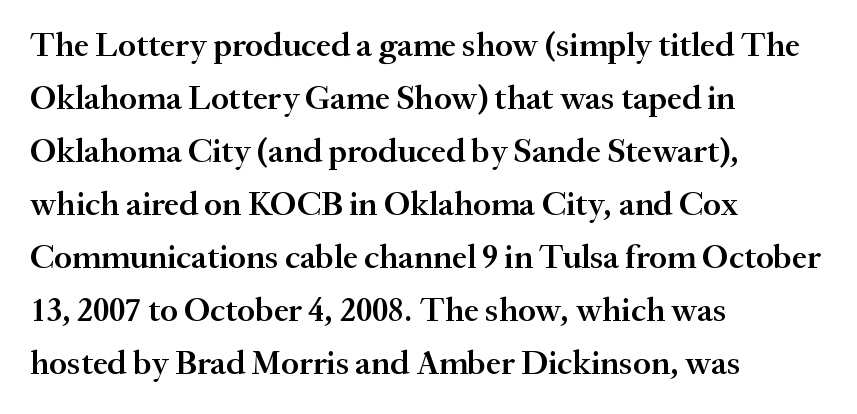
Q: Is the text bold? A: Semi-bold.
Q: Is the text italic (slanted)? A: No, it is upright.
Q: Is the typeface a serif or a sans-serif typeface? A: Serif.
Q: Is the text underlined? A: No.
Q: How is the paragraph aligned? A: Left-aligned.
Q: Is the spacing between letters normal or unusually wide? A: Normal.
Q: Is the spacing between lines tight, normal or loose? A: Normal.
Q: Width (condensed, normal, or wide)? A: Normal.
Q: Stroke contrast? A: Medium.
Q: x-height? A: Small.
Q: Monospaced? A: No.
